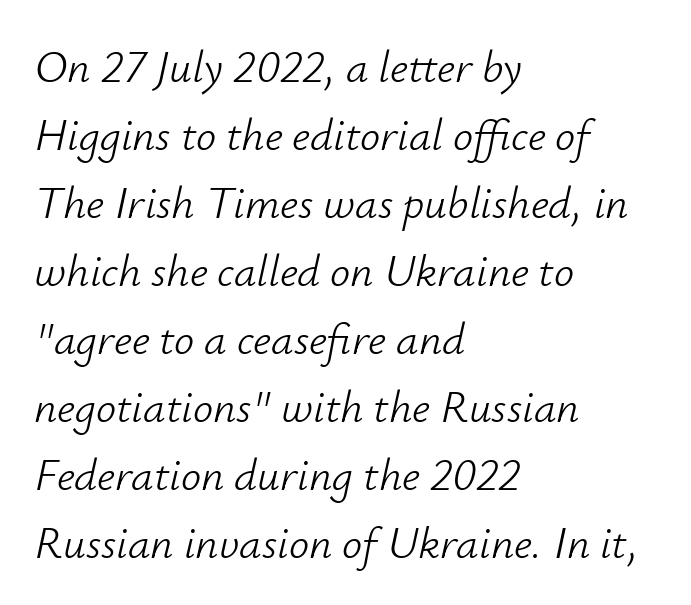
The space directly below the letters is spotless. Casual observation: everything's shoved over to the left. This sample has the flowing, uneven cadence of proportional lettering. Tall strokes in this sample are angled rather than plumb. Interline gaps are of average width in this sample. Letter spacing: default.
